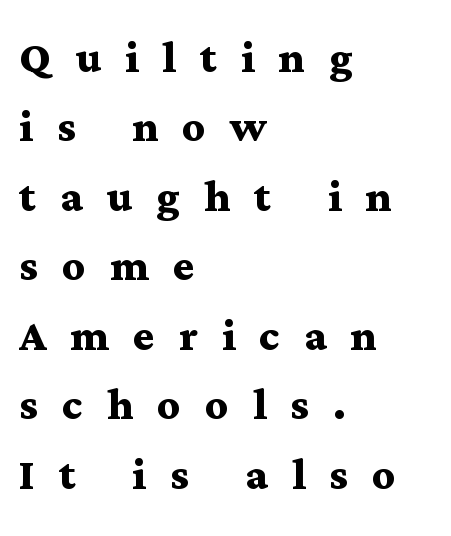
Unlike italic type, these characters show no tilt at all. Proportional: the letters do not fall into vertical columns. The passage is arranged the way most books set body copy — flush left. The characters display serif detailing at their extremities. Observe the wide spacing: letters keep a clear distance from each other. Anything drawn beneath the words? Only blank space.
